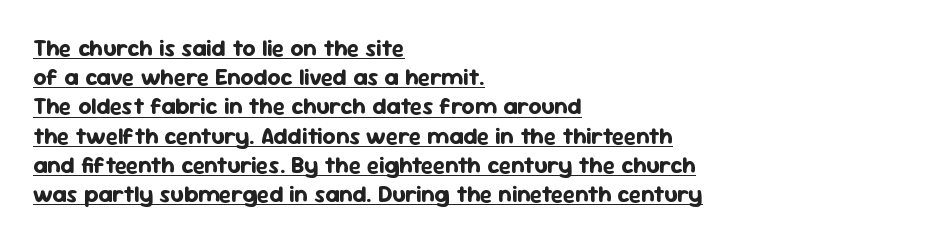
{"italic": "no", "bold": "yes", "underline": "yes", "align": "left", "line_spacing": "normal", "line_spacing_ratio": 1.27, "letter_spacing": "normal", "letter_spacing_em": 0.0, "glyph_px": 23}
